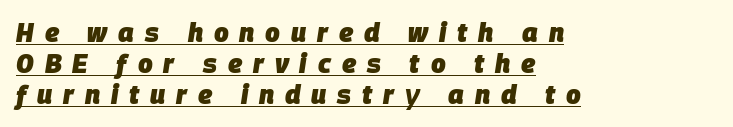
Q: Is the text bold? A: Yes.
Q: Is the text italic (slanted)? A: Yes, it leans right by about 9 degrees.
Q: Is the text underlined? A: Yes.
Q: How is the paragraph aligned? A: Left-aligned.
Q: Is the spacing between letters normal or unusually wide? A: Unusually wide.
